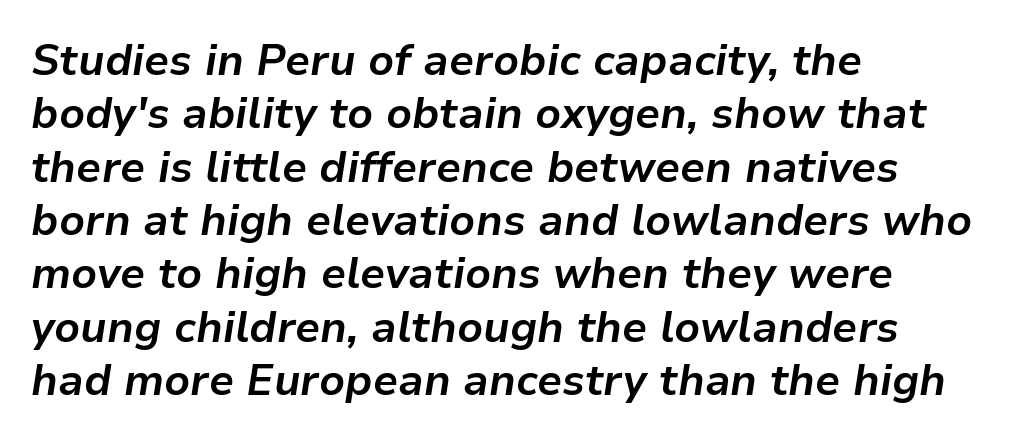
The image shows 43 px bold type, italic (leaning right); set left-aligned, line spacing 1.24x, normal letter spacing, not underlined; low stroke contrast and a medium x-height.
